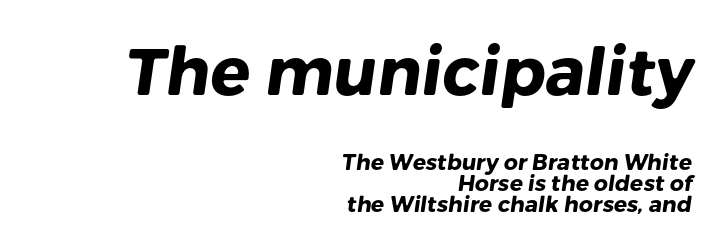
The image shows 66 px heavy sans-serif type; set right-aligned, tight line spacing (0.97x), normal letter spacing, not underlined; the first (top) block is 3.0x larger; low stroke contrast and a medium x-height.
